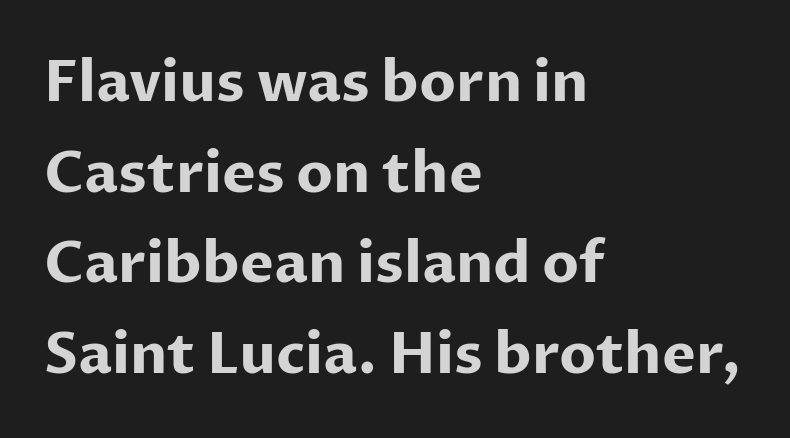
{"serif": "no", "italic": "no", "bold": "yes", "weight": "bold", "width": "normal", "stroke_contrast": "low", "x_height": "medium", "monospaced": "no", "underline": "no", "align": "left", "line_spacing": "normal", "line_spacing_ratio": 1.59, "letter_spacing": "normal", "letter_spacing_em": 0.0, "glyph_px": 57}
